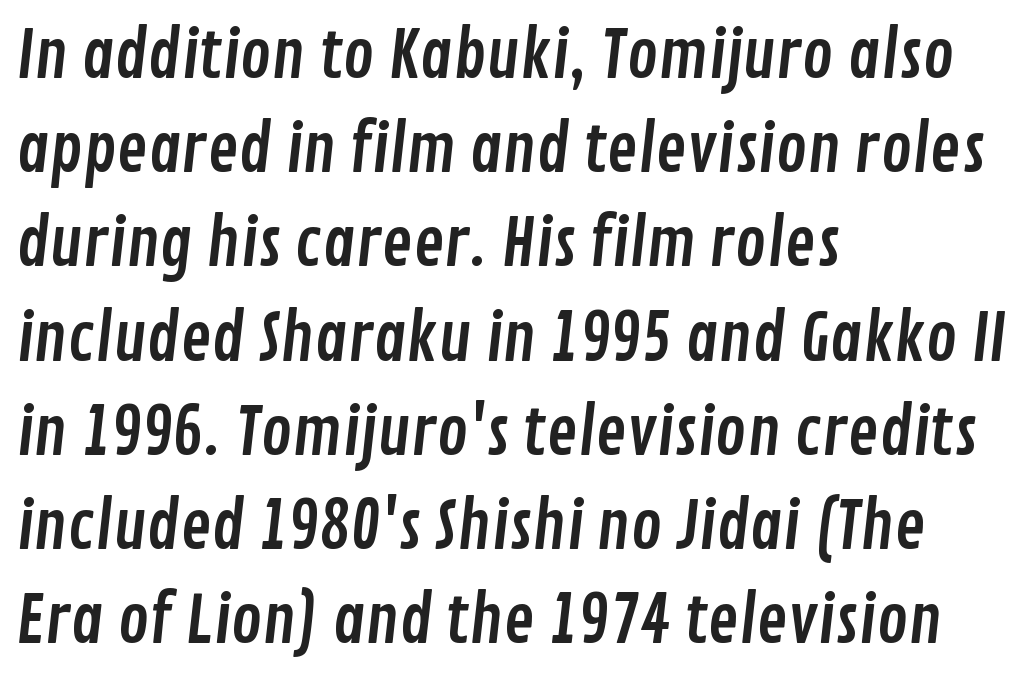
The rendering keeps characters at their native spacing. Descender tails drop into unmarked territory. Looks like regular typesetting: each glyph gets only the width it needs. Visually the block forms a straight wall on the left and a jagged coastline on the right. Vertical spacing — default.
